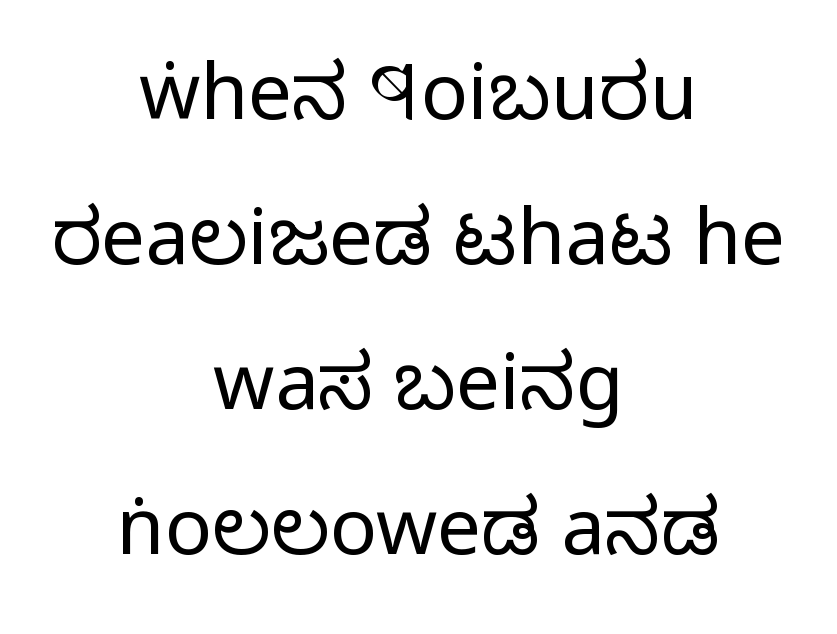
{"serif": "no", "italic": "no", "bold": "no", "weight": "regular", "width": "condensed", "stroke_contrast": "low", "x_height": "large", "monospaced": "no", "underline": "no", "align": "center", "line_spacing_ratio": 1.86, "letter_spacing": "normal", "letter_spacing_em": 0.0, "glyph_px": 78}
